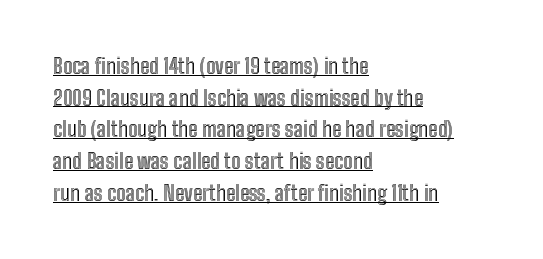
Interline gaps are of average width in this sample. Here the glyphs are tracked normally, forming tight word shapes. Caption: multi-line text, flush left, ragged right. A typographer would call this underscored text. In terms of posture, this sample is upright.
